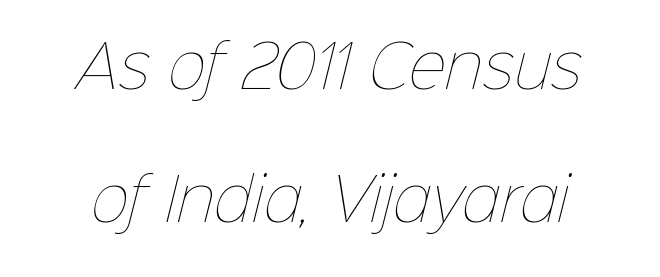
{"bold": "no", "weight": "thin", "width": "normal", "stroke_contrast": "low", "x_height": "medium", "monospaced": "no", "underline": "no", "line_spacing": "loose", "line_spacing_ratio": 2.3, "letter_spacing": "normal", "letter_spacing_em": 0.0, "glyph_px": 58}
